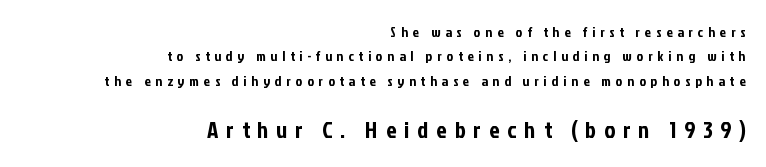
Horizontal alignment here is rightward, an uncommon choice for prose. Between these two stacked blocks, the lower one wins on size. Characters follow at a spacing far wider than the type designer built in. The string is rendered with underlining switched off. Does the lettering tilt? It doesn't — this is upright.
